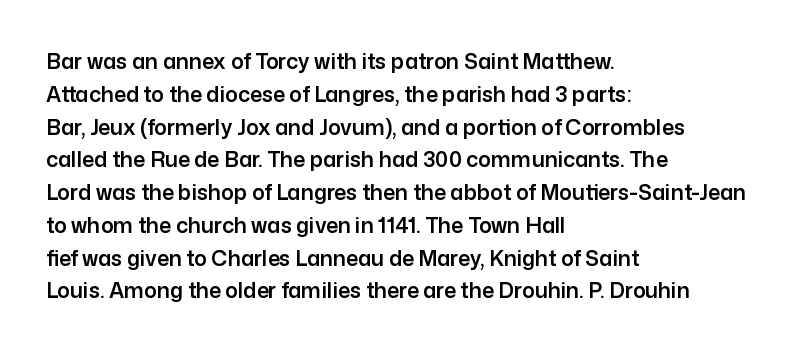
Whoever set this chose a conventional vertical rhythm. Quick note: not italic, upright. Only glyphs here, with clear space below each row. The horizontal fit of the characters is conventional and even. Notice how the passage keeps a crisp vertical edge on the left only.
